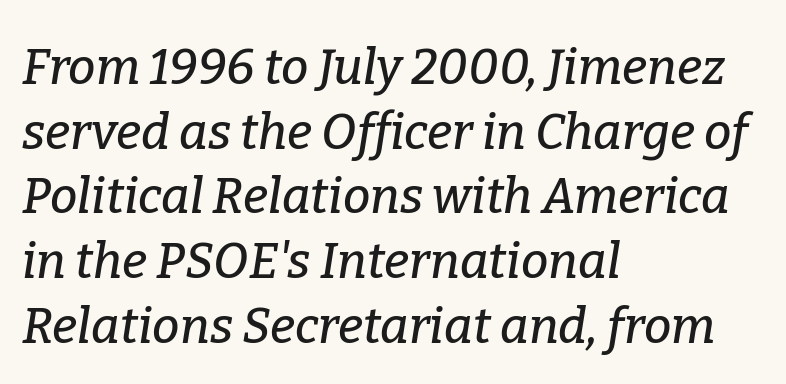
Q: Is the text italic (slanted)? A: Yes, it leans right by about 9 degrees.
Q: Is the typeface a serif or a sans-serif typeface? A: Serif.
Q: Is the text underlined? A: No.
Q: How is the paragraph aligned? A: Left-aligned.
Q: Is the spacing between letters normal or unusually wide? A: Normal.
Q: Is the spacing between lines tight, normal or loose? A: Normal.
Q: Width (condensed, normal, or wide)? A: Normal.
Q: Stroke contrast? A: Low.
Q: x-height? A: Medium.
Q: Monospaced? A: No.
